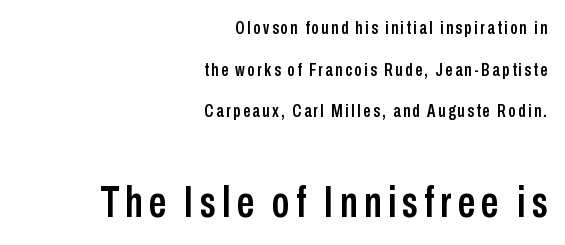
{"serif": "no", "italic": "no", "width": "condensed", "stroke_contrast": "low", "x_height": "medium", "monospaced": "no", "underline": "no", "align": "right", "line_spacing": "loose", "line_spacing_ratio": 2.31, "larger_block": "second", "size_ratio": 2.44, "glyph_px": 44}
